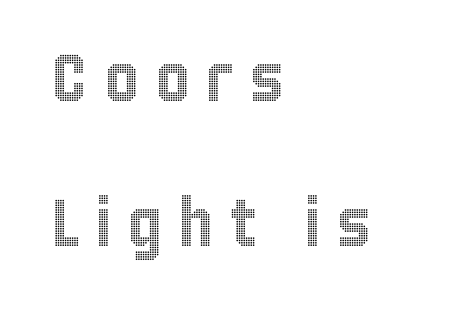
{"italic": "no", "width": "condensed", "x_height": "large", "monospaced": "no", "underline": "no", "align": "left", "line_spacing": "loose", "line_spacing_ratio": 2.17, "letter_spacing": "wide", "letter_spacing_em": 0.23, "glyph_px": 67}
